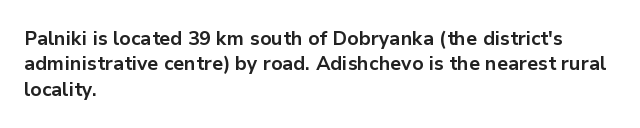
{"italic": "no", "bold": "yes", "underline": "no", "align": "left", "line_spacing": "normal", "line_spacing_ratio": 1.27, "letter_spacing": "normal", "letter_spacing_em": 0.0, "glyph_px": 20}
